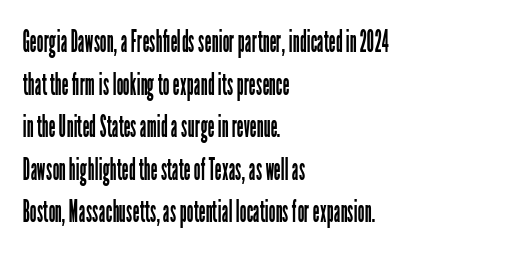
Regular leading. Ascenders rise straight up at ninety degrees. The tracking reads as untouched default to a designer's eye. Observe the absence of serifs on each vertical stroke in this sample.
